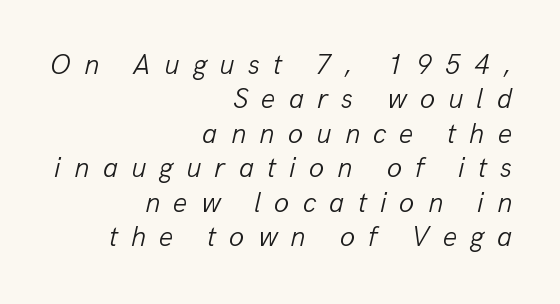
The typesetter chose a ragged-left arrangement here. The characters are drawn with everyday or finer stroke widths. A typesetter would call this proportional, since set widths differ per character. Short note: letters widely spaced. These lines were composed using italics. A bare baseline throughout the passage.
